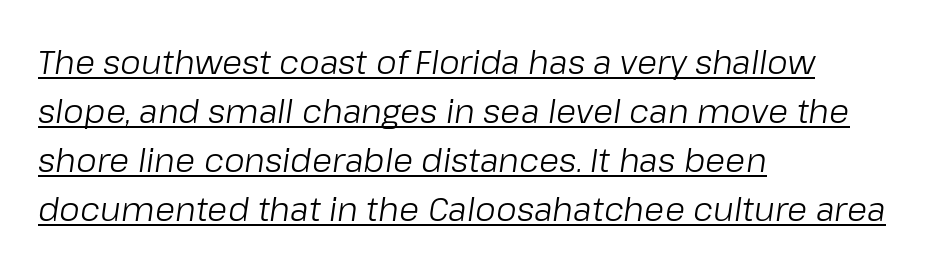
{"italic": "yes", "lean": "right", "slant_degrees": 8, "bold": "no", "weight": "light", "width": "normal", "stroke_contrast": "low", "x_height": "medium", "monospaced": "no", "underline": "yes", "align": "left", "line_spacing": "normal", "line_spacing_ratio": 1.48, "letter_spacing": "normal", "letter_spacing_em": 0.0, "glyph_px": 33}
